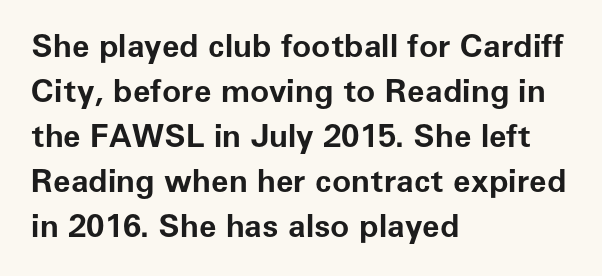
{"serif": "no", "italic": "no", "bold": "yes", "weight": "bold", "width": "normal", "stroke_contrast": "low", "x_height": "medium", "monospaced": "no", "underline": "no", "align": "left", "line_spacing": "normal", "line_spacing_ratio": 1.41, "letter_spacing": "normal", "letter_spacing_em": 0.0, "glyph_px": 32}
